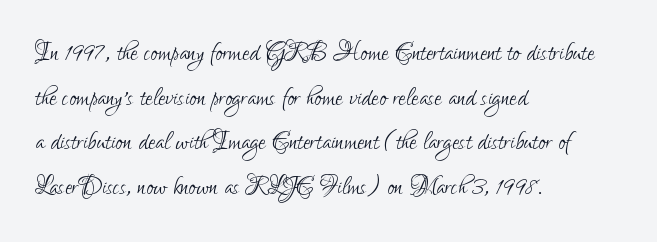
Q: Is the text bold? A: No.
Q: Is the text italic (slanted)? A: Yes.
Q: Is the typeface a serif or a sans-serif typeface? A: Sans-serif.
Q: Is the text underlined? A: No.
Q: How is the paragraph aligned? A: Left-aligned.
Q: Is the spacing between letters normal or unusually wide? A: Normal.
Q: Is the spacing between lines tight, normal or loose? A: Normal.
Q: Width (condensed, normal, or wide)? A: Condensed.
Q: Stroke contrast? A: Low.
Q: x-height? A: Small.
Q: Monospaced? A: No.
